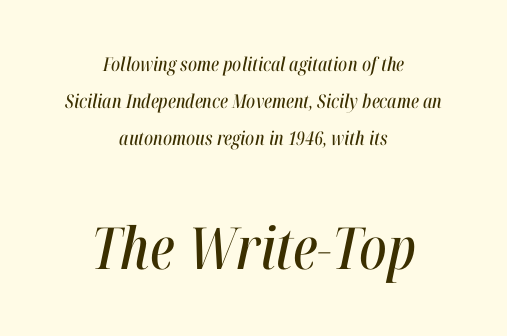
Glance below the letters and you will spot only blank space. Character widths vary here, with narrow letters taking less room than wide ones. Larger block? The one below; the one above is distinctly smaller. Each line is balanced around a shared central axis.
